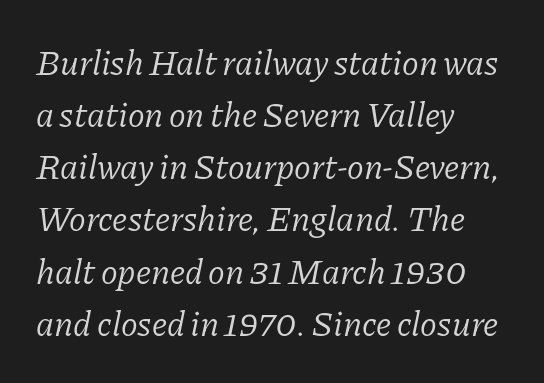
Q: Is the text bold? A: No.
Q: Is the text italic (slanted)? A: Yes, it leans right by about 11 degrees.
Q: Is the typeface a serif or a sans-serif typeface? A: Serif.
Q: Is the text underlined? A: No.
Q: How is the paragraph aligned? A: Left-aligned.
Q: Is the spacing between letters normal or unusually wide? A: Normal.
Q: Is the spacing between lines tight, normal or loose? A: Normal.
Q: Width (condensed, normal, or wide)? A: Normal.
Q: Stroke contrast? A: Low.
Q: x-height? A: Medium.
Q: Monospaced? A: No.
